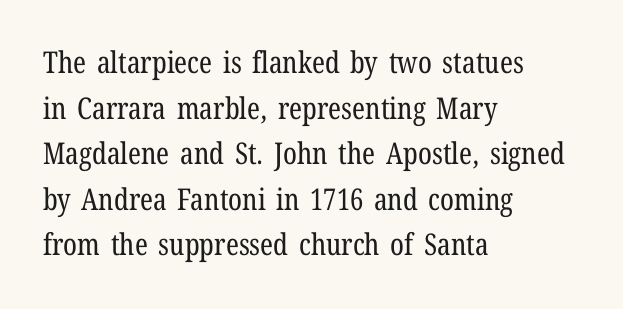
{"serif": "yes", "italic": "no", "bold": "no", "weight": "regular", "width": "condensed", "stroke_contrast": "low", "x_height": "medium", "monospaced": "no", "underline": "no", "align": "left", "line_spacing": "normal", "line_spacing_ratio": 1.52, "letter_spacing": "normal", "letter_spacing_em": 0.0, "glyph_px": 30}
